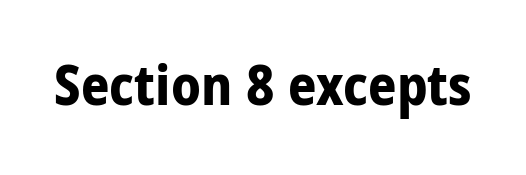
{"serif": "no", "italic": "no", "bold": "yes", "weight": "bold", "width": "condensed", "stroke_contrast": "low", "x_height": "large", "monospaced": "no", "underline": "no", "letter_spacing": "normal", "letter_spacing_em": 0.0, "glyph_px": 56}
